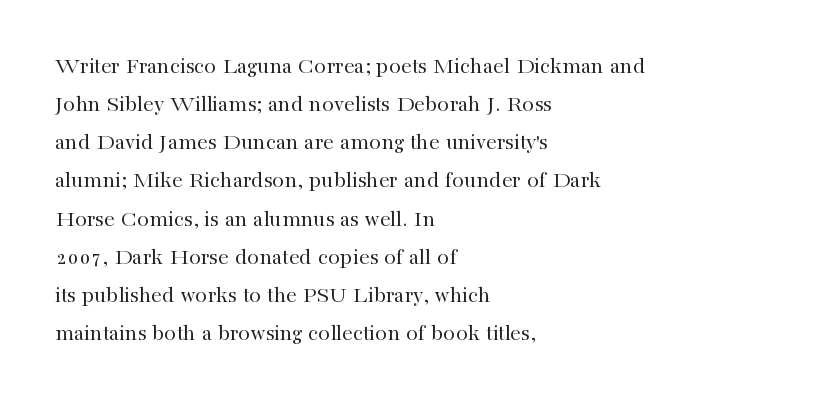
The image shows 24 px text type, upright; set left-aligned, normal line spacing (1.59x), normal letter spacing, not underlined.
